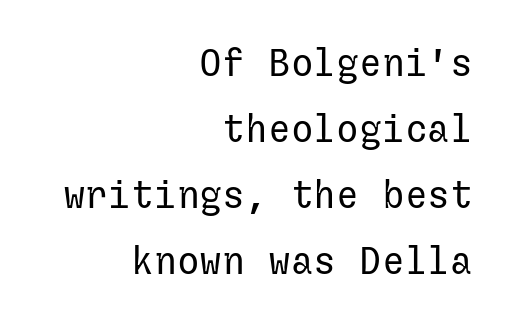
The image shows 38 px regular-weight sans-serif type, upright; set right-aligned, line spacing 1.74x, normal letter spacing, not underlined; low stroke contrast and a medium x-height.
